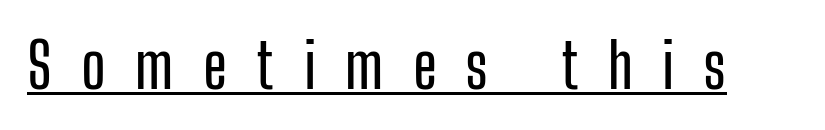
Q: Is the text italic (slanted)? A: No, it is upright.
Q: Is the typeface a serif or a sans-serif typeface? A: Sans-serif.
Q: Is the text underlined? A: Yes.
Q: Is the spacing between letters normal or unusually wide? A: Unusually wide.
Q: Width (condensed, normal, or wide)? A: Condensed.
Q: Stroke contrast? A: Low.
Q: x-height? A: Medium.
Q: Monospaced? A: No.
